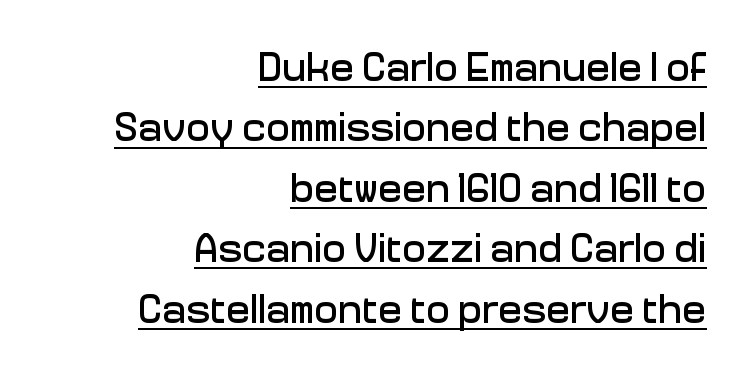
The image shows 40 px sans-serif type, upright; set right-aligned, normal line spacing (1.51x), normal letter spacing, underlined; low stroke contrast and a medium x-height.
